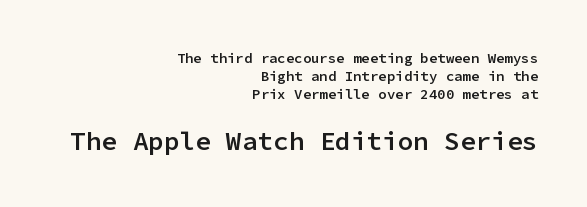
The image shows 26 px text type, upright; set right-aligned, normal line spacing (1.29x), normal letter spacing, not underlined; the second (bottom) block is 1.86x larger.
